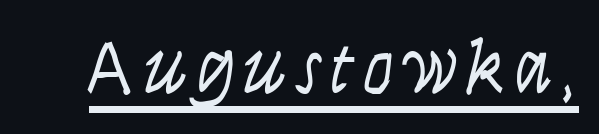
The image shows 76 px light, condensed sans-serif type; set underlined; low stroke contrast and a large x-height.
